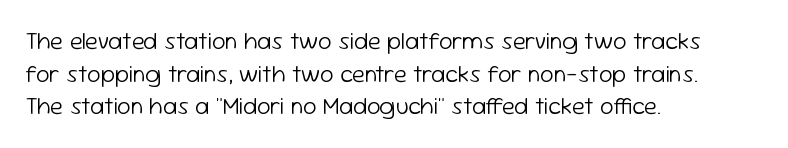
The image shows 24 px text type, upright; set left-aligned, normal line spacing (1.36x), normal letter spacing, not underlined.
